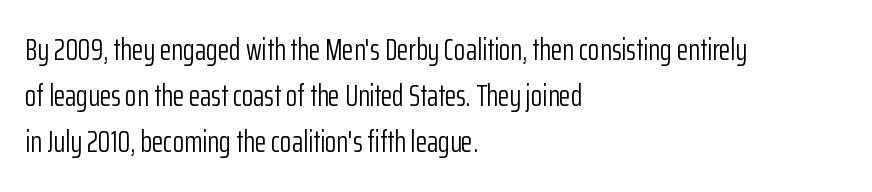
Q: Is the text bold? A: No.
Q: Is the text italic (slanted)? A: No, it is upright.
Q: Is the typeface a serif or a sans-serif typeface? A: Sans-serif.
Q: Is the text underlined? A: No.
Q: How is the paragraph aligned? A: Left-aligned.
Q: Is the spacing between letters normal or unusually wide? A: Normal.
Q: Is the spacing between lines tight, normal or loose? A: Normal.
Q: Width (condensed, normal, or wide)? A: Condensed.
Q: Stroke contrast? A: Low.
Q: x-height? A: Medium.
Q: Monospaced? A: No.
